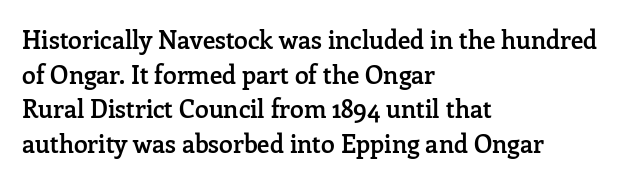
The image shows 25 px text type, upright; set left-aligned, normal line spacing (1.39x), normal letter spacing, not underlined.
